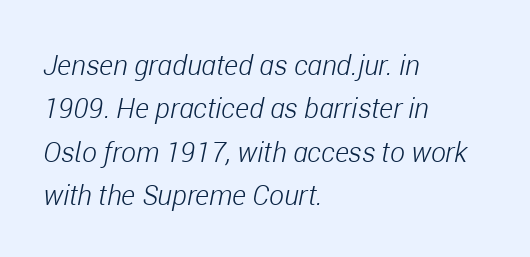
Q: Is the text bold? A: No.
Q: Is the text italic (slanted)? A: Yes, it leans right by about 11 degrees.
Q: Is the text underlined? A: No.
Q: How is the paragraph aligned? A: Left-aligned.
Q: Is the spacing between letters normal or unusually wide? A: Normal.
Q: Is the spacing between lines tight, normal or loose? A: Normal.
Q: Width (condensed, normal, or wide)? A: Condensed.
Q: Stroke contrast? A: Low.
Q: x-height? A: Medium.
Q: Monospaced? A: No.
